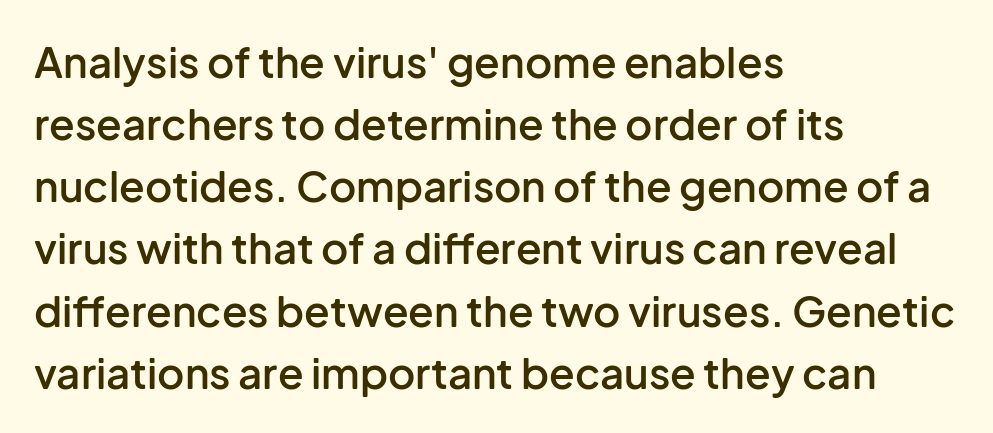
{"serif": "no", "italic": "no", "bold": "semi", "weight": "semibold", "width": "normal", "stroke_contrast": "low", "x_height": "medium", "monospaced": "no", "underline": "no", "align": "left", "line_spacing": "normal", "line_spacing_ratio": 1.48, "letter_spacing": "normal", "letter_spacing_em": 0.0, "glyph_px": 42}
